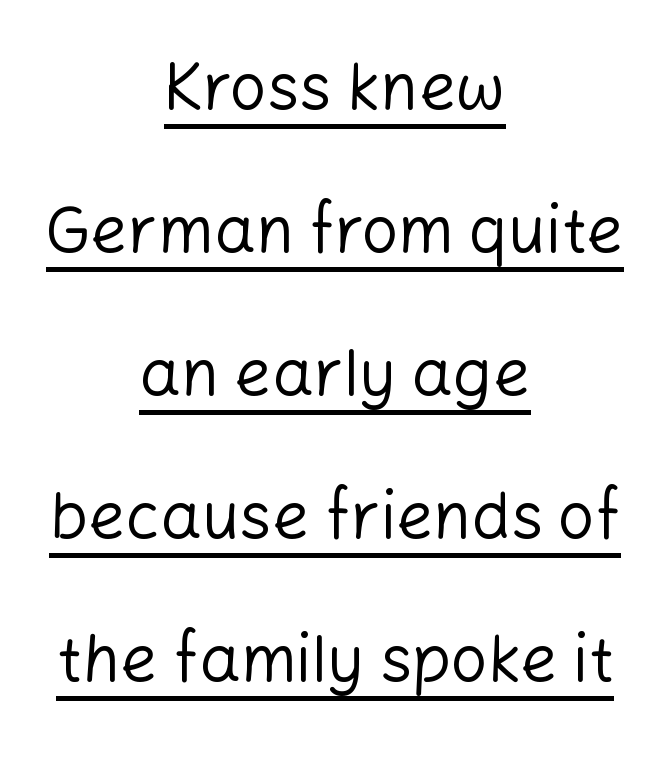
The image shows 65 px regular-weight sans-serif type, upright; set centered, loose line spacing (2.2x), normal letter spacing, underlined; low stroke contrast and a medium x-height.
